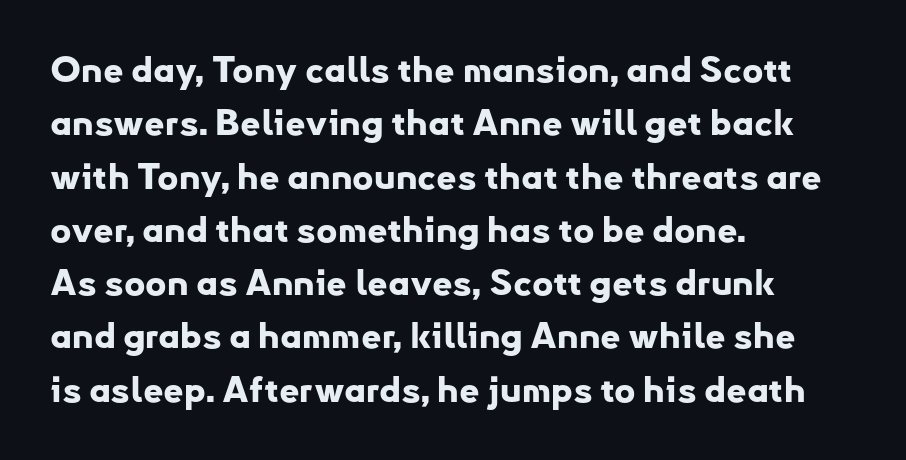
{"serif": "no", "italic": "no", "bold": "yes", "weight": "bold", "width": "normal", "stroke_contrast": "low", "x_height": "small", "monospaced": "no", "underline": "no", "align": "left", "line_spacing": "normal", "line_spacing_ratio": 1.48, "letter_spacing": "normal", "letter_spacing_em": 0.0, "glyph_px": 36}
